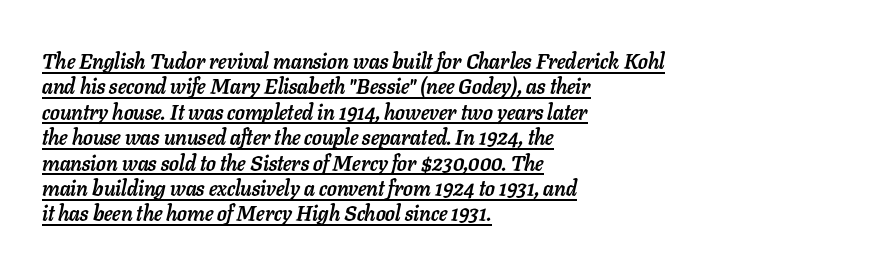
Here the glyphs are tracked normally, forming tight word shapes. The face used here appears with an underline applied. This is heavy type, rendered in bold. Where is the straight margin? On the left.
